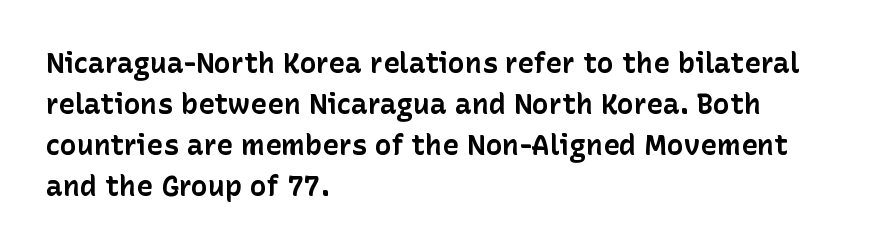
Q: Is the text bold? A: Yes.
Q: Is the text italic (slanted)? A: No, it is upright.
Q: Is the typeface a serif or a sans-serif typeface? A: Sans-serif.
Q: Is the text underlined? A: No.
Q: How is the paragraph aligned? A: Left-aligned.
Q: Is the spacing between letters normal or unusually wide? A: Normal.
Q: Is the spacing between lines tight, normal or loose? A: Normal.
Q: Width (condensed, normal, or wide)? A: Normal.
Q: Stroke contrast? A: Low.
Q: x-height? A: Medium.
Q: Monospaced? A: No.
